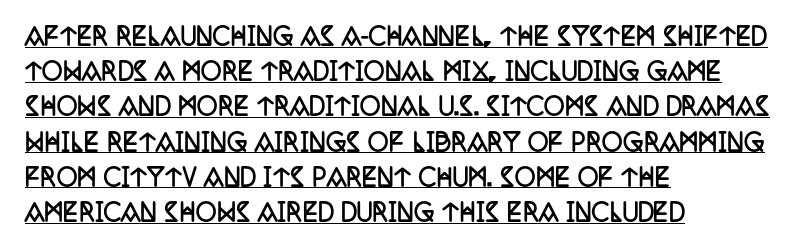
{"italic": "no", "bold": "yes", "underline": "yes", "align": "left", "line_spacing": "normal", "line_spacing_ratio": 1.53, "letter_spacing": "normal", "letter_spacing_em": 0.0, "glyph_px": 23}
